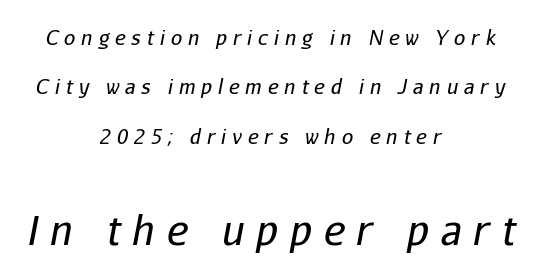
{"italic": "yes", "lean": "right", "slant_degrees": 11, "bold": "no", "weight": "regular", "width": "normal", "stroke_contrast": "low", "x_height": "medium", "monospaced": "no", "underline": "no", "align": "center", "line_spacing": "loose", "line_spacing_ratio": 2.47, "letter_spacing": "wide", "letter_spacing_em": 0.3, "larger_block": "second", "size_ratio": 2.0, "glyph_px": 40}
